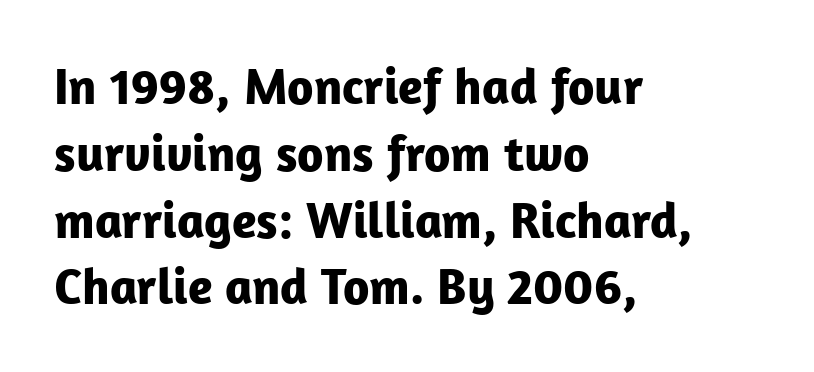
The image shows 51 px bold sans-serif type, upright; set left-aligned, normal line spacing (1.31x), normal letter spacing, not underlined; low stroke contrast and a medium x-height.
